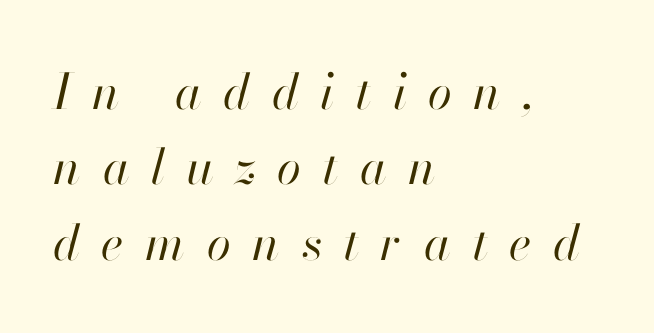
The tracking reads as deliberately expanded to a designer's eye. Heaviness? Minimal to ordinary, like unemphasized prose. Only glyphs here, with clear space below each row. Students, observe: this is what conventionally led text looks like. These lines are rendered in a variable-pitch font.
